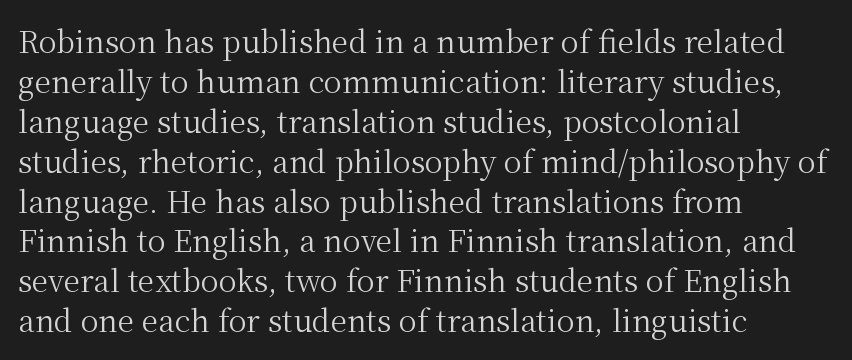
The image shows 30 px regular-weight serif type, upright; set left-aligned, normal line spacing (1.33x), normal letter spacing, not underlined; medium stroke contrast and a medium x-height.
